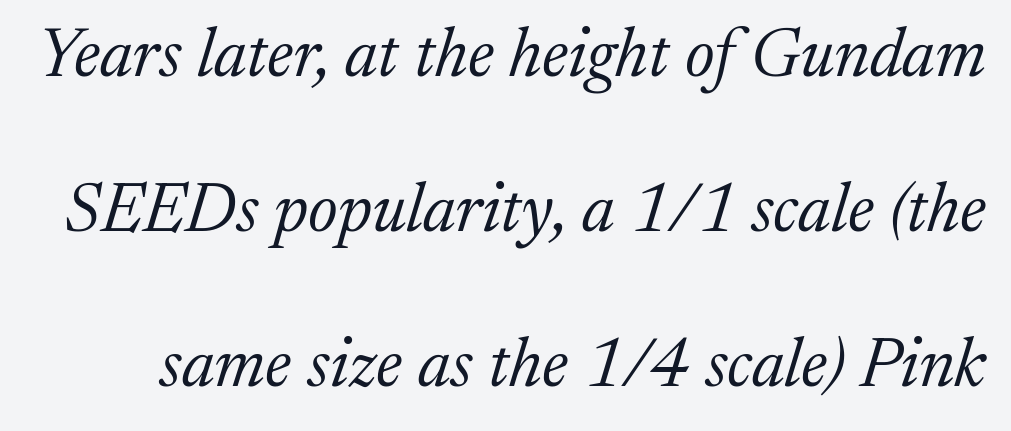
Q: Is the text bold? A: No.
Q: Is the text italic (slanted)? A: Yes, it leans right by about 17 degrees.
Q: Is the typeface a serif or a sans-serif typeface? A: Serif.
Q: Is the text underlined? A: No.
Q: Is the spacing between letters normal or unusually wide? A: Normal.
Q: Is the spacing between lines tight, normal or loose? A: Loose.
Q: Width (condensed, normal, or wide)? A: Normal.
Q: Stroke contrast? A: Medium.
Q: x-height? A: Medium.
Q: Monospaced? A: No.
